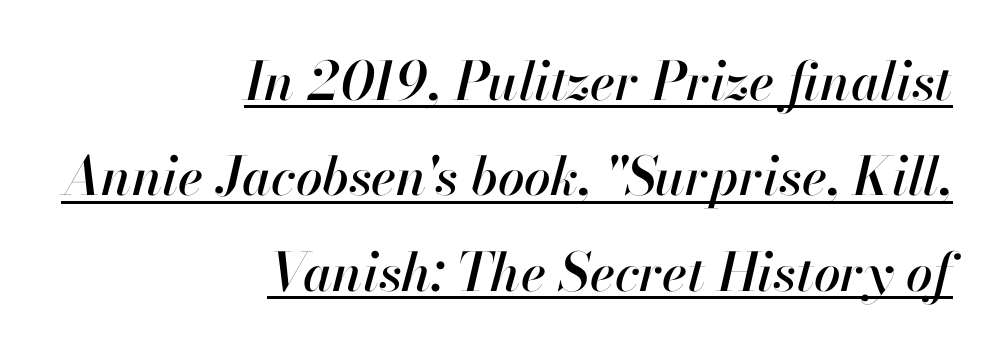
Notice how the stems are inclined rather than vertical — that's the hallmark of italics. The letters advance in unequal steps, a hallmark of proportional type. Glyph-to-glyph distance matches everyday printed text. Is the block centered? No — it sits flush against the right margin. Caption: lettering with a line underneath.
